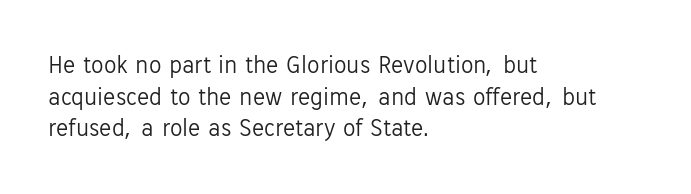
Q: Is the text bold? A: No.
Q: Is the text italic (slanted)? A: No, it is upright.
Q: Is the text underlined? A: No.
Q: How is the paragraph aligned? A: Left-aligned.
Q: Is the spacing between letters normal or unusually wide? A: Normal.
Q: Is the spacing between lines tight, normal or loose? A: Normal.
